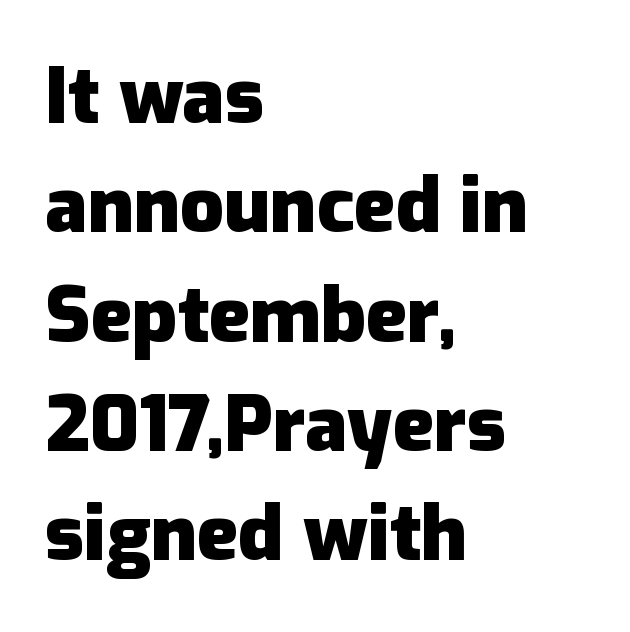
{"serif": "no", "italic": "no", "bold": "yes", "weight": "heavy", "width": "normal", "stroke_contrast": "low", "x_height": "medium", "monospaced": "no", "underline": "no", "align": "left", "line_spacing": "normal", "line_spacing_ratio": 1.42, "letter_spacing": "normal", "letter_spacing_em": 0.0, "glyph_px": 77}
